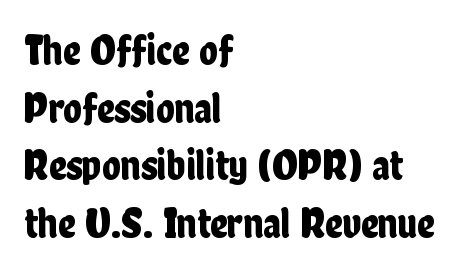
Q: Is the text italic (slanted)? A: No, it is upright.
Q: Is the typeface a serif or a sans-serif typeface? A: Sans-serif.
Q: Is the text underlined? A: No.
Q: How is the paragraph aligned? A: Left-aligned.
Q: Is the spacing between letters normal or unusually wide? A: Normal.
Q: Is the spacing between lines tight, normal or loose? A: Normal.
Q: Width (condensed, normal, or wide)? A: Condensed.
Q: Stroke contrast? A: Low.
Q: x-height? A: Medium.
Q: Monospaced? A: No.
